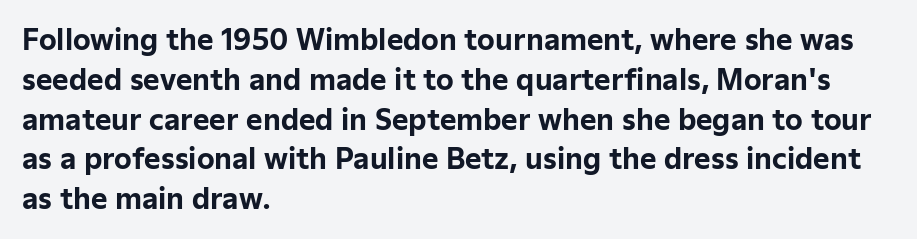
Q: Is the text bold? A: Yes.
Q: Is the text italic (slanted)? A: No, it is upright.
Q: Is the typeface a serif or a sans-serif typeface? A: Sans-serif.
Q: Is the text underlined? A: No.
Q: How is the paragraph aligned? A: Left-aligned.
Q: Is the spacing between letters normal or unusually wide? A: Normal.
Q: Is the spacing between lines tight, normal or loose? A: Normal.
Q: Width (condensed, normal, or wide)? A: Normal.
Q: Stroke contrast? A: Low.
Q: x-height? A: Medium.
Q: Monospaced? A: No.
